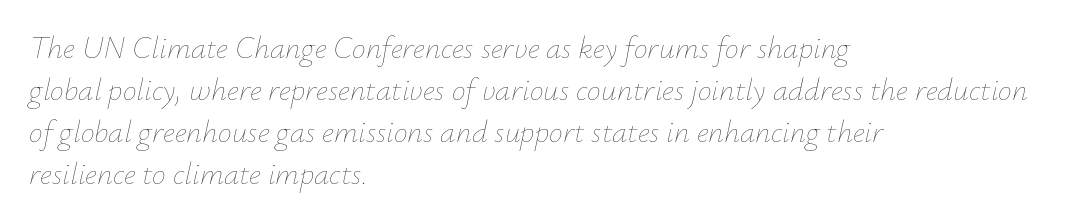
The image shows 31 px thin type, italic (leaning right); set left-aligned, normal line spacing (1.35x), normal letter spacing, not underlined; low stroke contrast and a small x-height.
